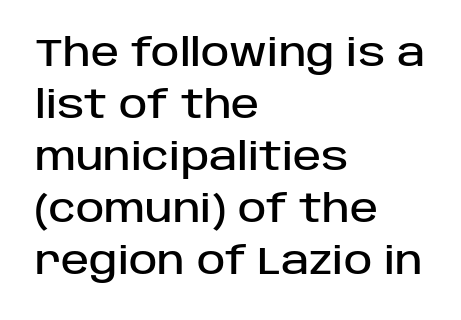
{"serif": "no", "italic": "no", "width": "normal", "stroke_contrast": "low", "x_height": "large", "monospaced": "no", "underline": "no", "align": "left", "line_spacing": "normal", "line_spacing_ratio": 1.37, "letter_spacing": "normal", "letter_spacing_em": 0.0, "glyph_px": 38}
